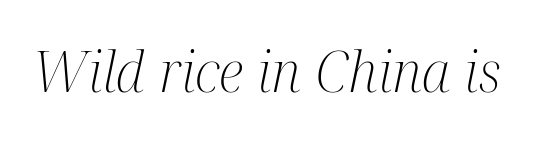
The image shows 56 px light, condensed serif type, italic (leaning right); set normal letter spacing, not underlined; medium stroke contrast and a medium x-height.
